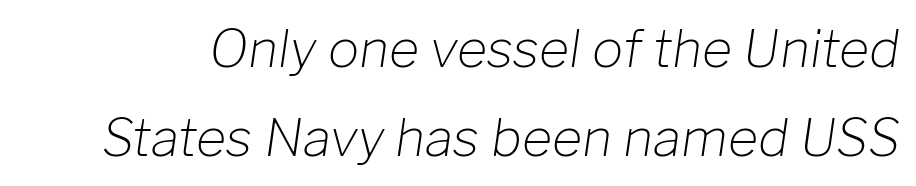
{"italic": "yes", "lean": "right", "slant_degrees": 8, "bold": "no", "weight": "light", "width": "normal", "stroke_contrast": "low", "x_height": "medium", "monospaced": "no", "underline": "no", "line_spacing_ratio": 1.72, "letter_spacing": "normal", "letter_spacing_em": 0.0, "glyph_px": 52}
